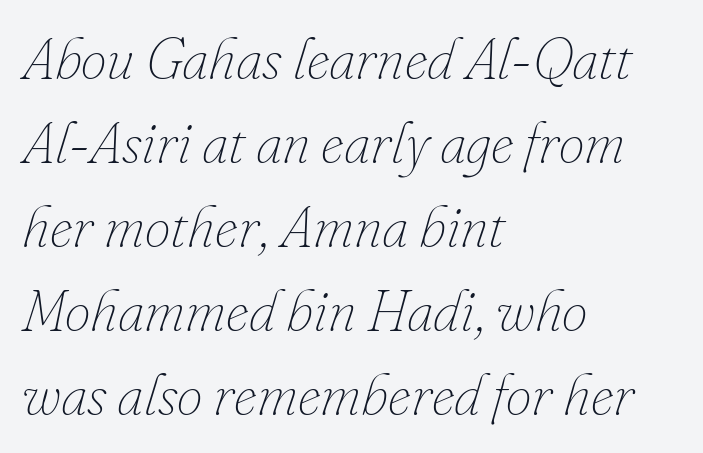
Evenly set lines give the paragraph a standard silhouette. Compared with a typical body face, this is equally light or lighter still. Each word holds together tightly as a unit, with standard inter-letter gaps. Casual observation: everything's shoved over to the left. Underline: absent.
